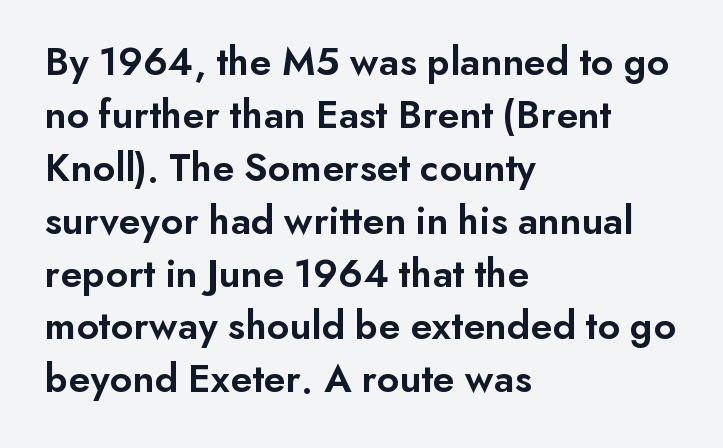
Q: Is the text bold? A: Semi-bold.
Q: Is the text italic (slanted)? A: No, it is upright.
Q: Is the typeface a serif or a sans-serif typeface? A: Sans-serif.
Q: Is the text underlined? A: No.
Q: How is the paragraph aligned? A: Left-aligned.
Q: Is the spacing between letters normal or unusually wide? A: Normal.
Q: Is the spacing between lines tight, normal or loose? A: Normal.
Q: Width (condensed, normal, or wide)? A: Normal.
Q: Stroke contrast? A: Low.
Q: x-height? A: Small.
Q: Monospaced? A: No.
